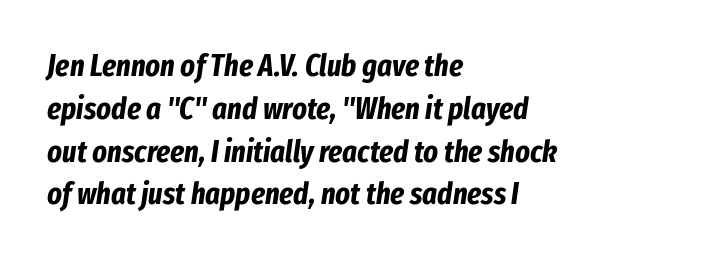
The image shows 31 px bold, condensed type, italic (leaning right); set left-aligned, normal line spacing (1.38x), normal letter spacing, not underlined; low stroke contrast and a medium x-height.
